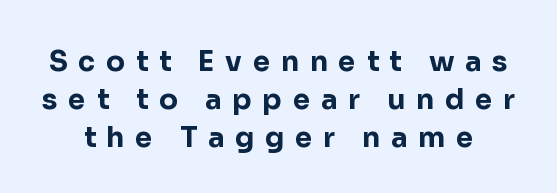
The font is running at its bold setting. Inter-character spacing is expanded well beyond the font's built-in metrics. In terms of letterform style, serifs are entirely absent. This sample has the flowing, uneven cadence of proportional lettering.
